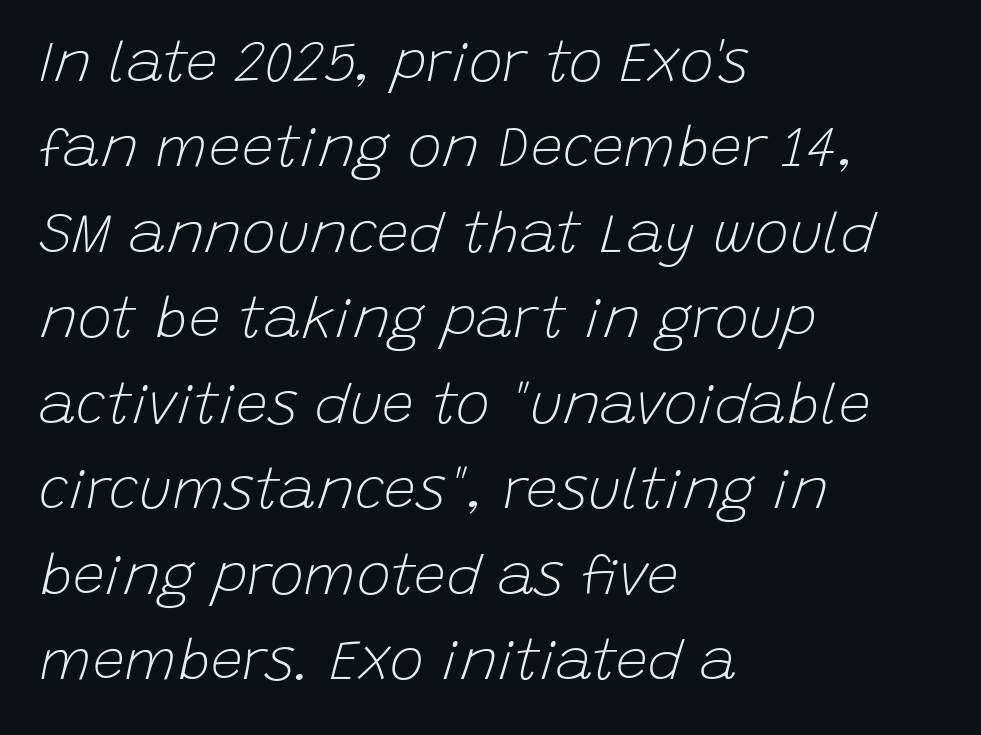
The image shows 57 px light type, italic (leaning right); set left-aligned, normal line spacing (1.5x), normal letter spacing, not underlined; low stroke contrast and a large x-height.
